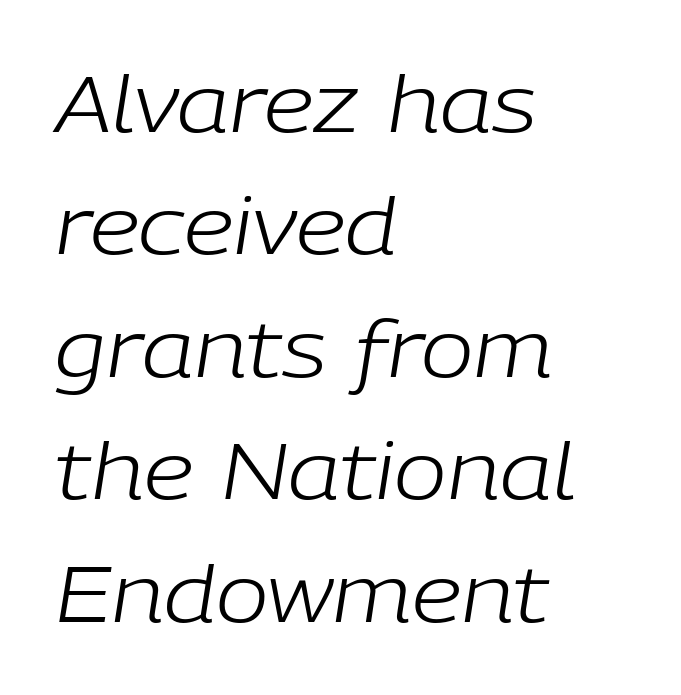
Where is the straight margin? On the left. Is this a fixed-width face? No — the glyphs have proportional, varying widths. Style check: oblique. The characters are drawn with everyday or finer stroke widths. There is no visible air inserted between adjacent glyphs.
